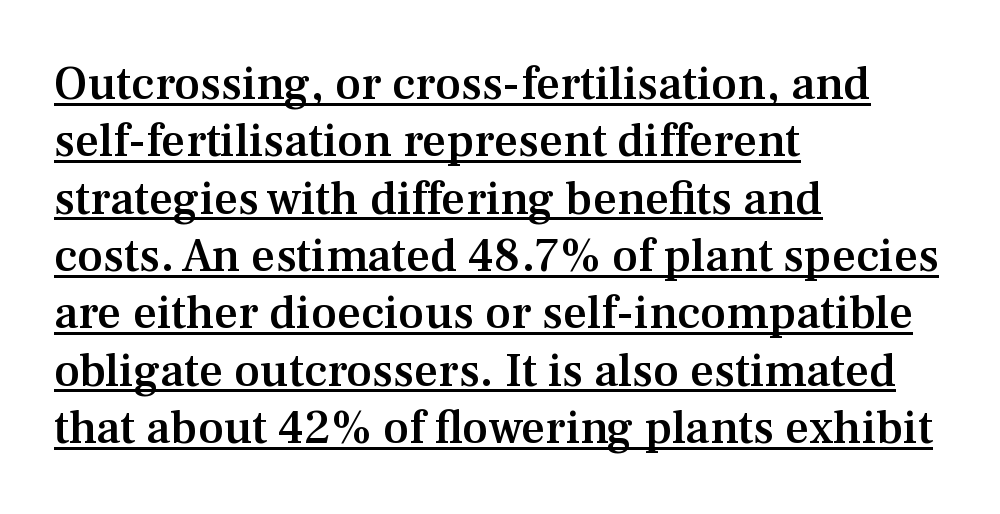
You could not count columns in this text — the font is proportionally spaced. The passage shown is underscored from start to finish. The axis of the letterforms is exactly vertical. Yep, those are serifs on the letters.
